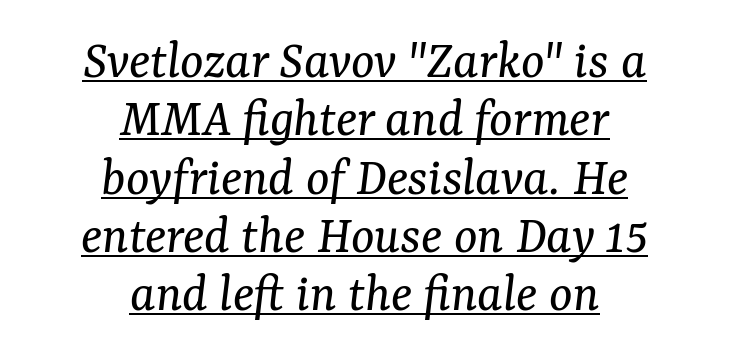
The image shows 55 px regular-weight serif type, italic (leaning right); set centered, tight line spacing (1.06x), normal letter spacing, underlined; medium stroke contrast and a medium x-height.
